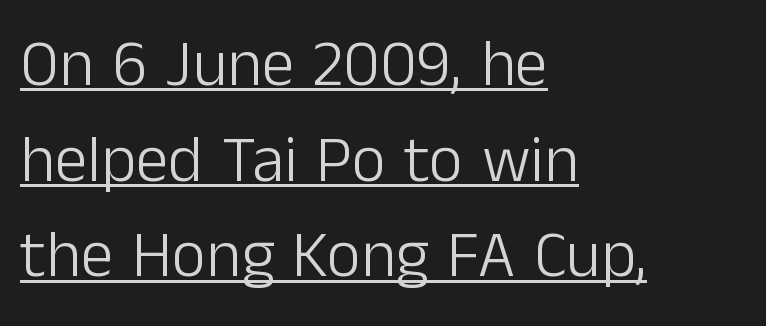
The rendering uses natural spacing where letterforms have individual widths. Notice how a bar underscores the lettering throughout. The letterforms sit at book weight or below. Every row of glyphs begins at an identical x-position on the left. Are there feet on the stems? There aren't — it's a sans. Each word holds together tightly as a unit, with standard inter-letter gaps.
